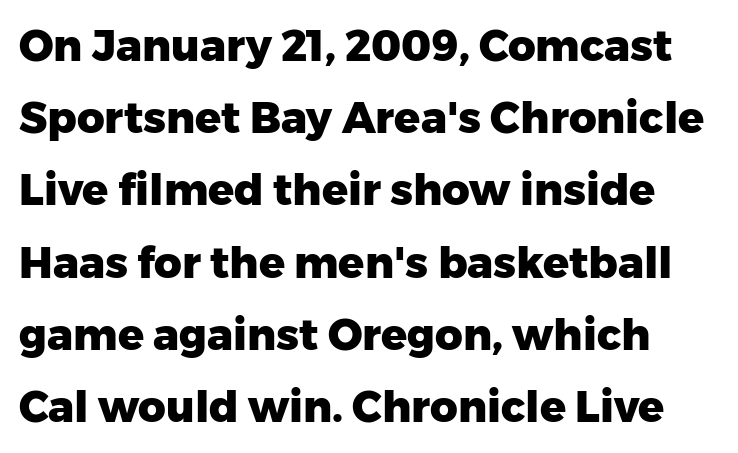
This is the regular roman posture of the typeface. The line-height multiplier appears to be the usual default. I'd describe the lettering as bold — thick and assertive. Letters rest on an invisible, unmarked baseline. Students, note that the glyphs here touch the page at normal intervals. Are there feet on the stems? There aren't — it's a sans.
